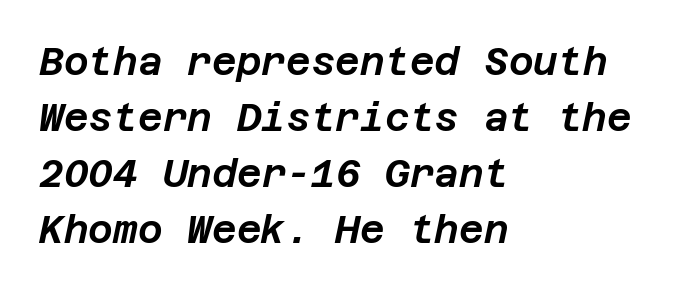
Q: Is the text italic (slanted)? A: Yes, it leans right by about 12 degrees.
Q: Is the text underlined? A: No.
Q: How is the paragraph aligned? A: Left-aligned.
Q: Is the spacing between letters normal or unusually wide? A: Normal.
Q: Is the spacing between lines tight, normal or loose? A: Normal.
Q: Width (condensed, normal, or wide)? A: Normal.
Q: Stroke contrast? A: Low.
Q: x-height? A: Large.
